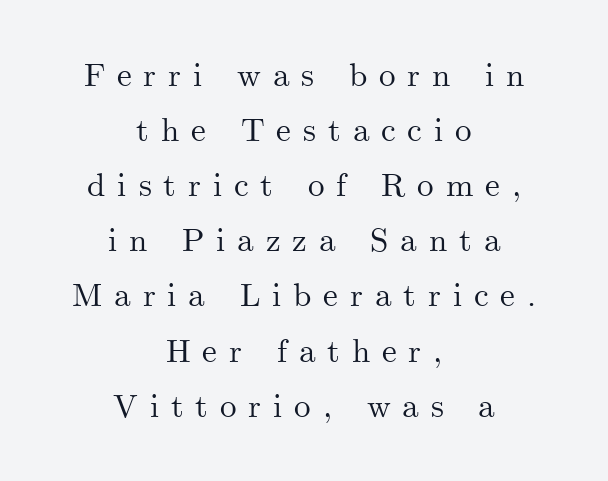
The image shows 33 px serif type, upright; set centered, normal line spacing (1.67x), unusually wide letter spacing (+0.36 em), not underlined; medium stroke contrast and a small x-height.
